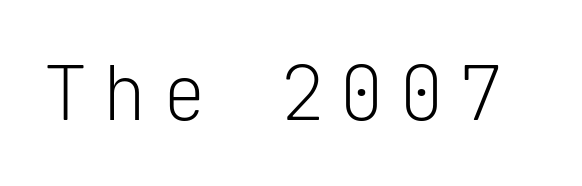
The image shows 75 px light sans-serif type, upright, monospaced; set not underlined; low stroke contrast and a medium x-height.
